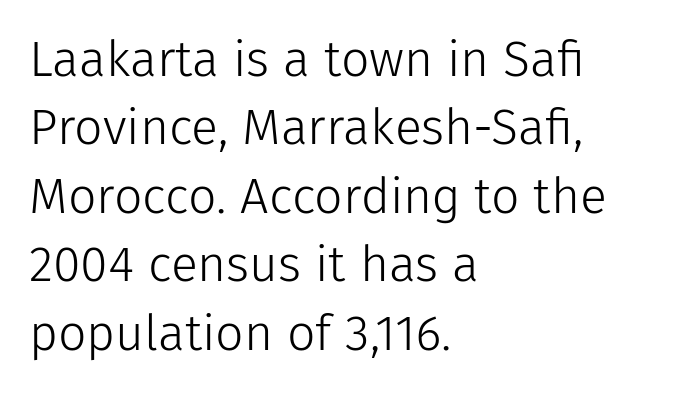
Q: Is the text bold? A: No.
Q: Is the text italic (slanted)? A: No, it is upright.
Q: Is the typeface a serif or a sans-serif typeface? A: Sans-serif.
Q: Is the text underlined? A: No.
Q: How is the paragraph aligned? A: Left-aligned.
Q: Is the spacing between letters normal or unusually wide? A: Normal.
Q: Is the spacing between lines tight, normal or loose? A: Normal.
Q: Width (condensed, normal, or wide)? A: Normal.
Q: Stroke contrast? A: Low.
Q: x-height? A: Medium.
Q: Monospaced? A: No.
